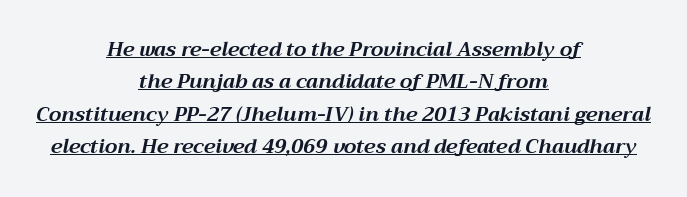
{"italic": "yes", "lean": "right", "slant_degrees": 12, "bold": "yes", "underline": "yes", "align": "center", "line_spacing": "normal", "line_spacing_ratio": 1.62, "letter_spacing": "normal", "letter_spacing_em": 0.0, "glyph_px": 20}
